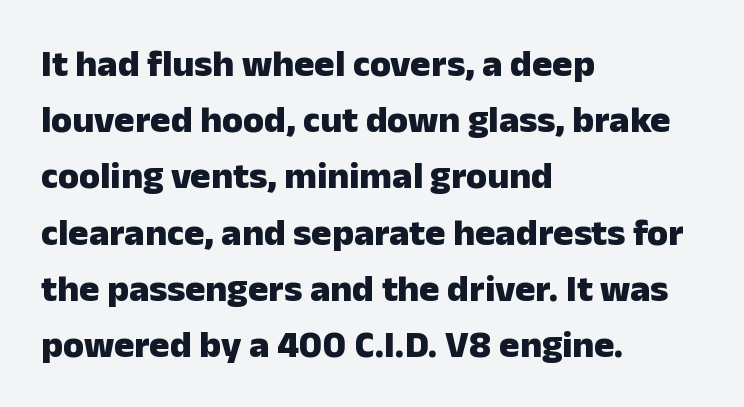
The image shows 38 px heavy sans-serif type, upright; set left-aligned, normal line spacing (1.48x), normal letter spacing, not underlined; low stroke contrast and a medium x-height.
